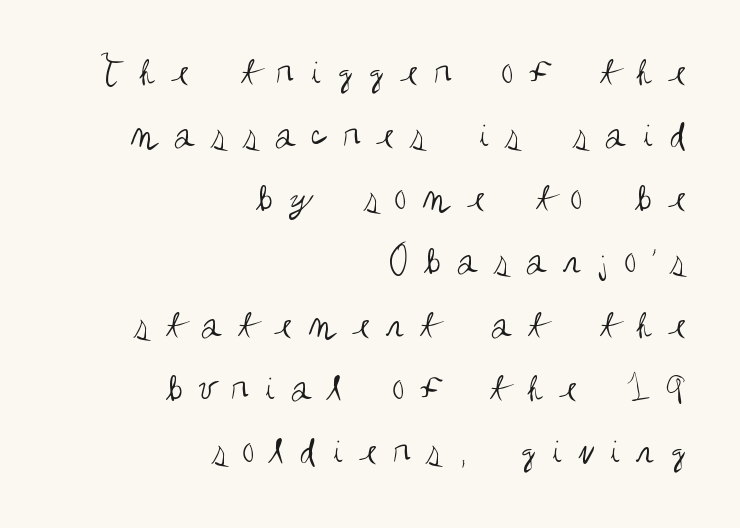
{"serif": "no", "bold": "no", "weight": "regular", "width": "condensed", "stroke_contrast": "medium", "x_height": "large", "monospaced": "no", "underline": "no", "align": "right", "line_spacing": "normal", "line_spacing_ratio": 1.54, "letter_spacing": "wide", "letter_spacing_em": 0.36, "glyph_px": 41}
